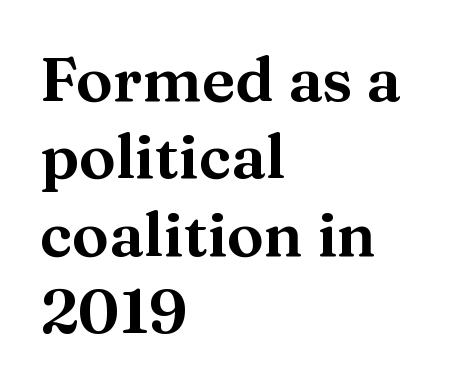
Q: Is the text italic (slanted)? A: No, it is upright.
Q: Is the typeface a serif or a sans-serif typeface? A: Serif.
Q: Is the text underlined? A: No.
Q: How is the paragraph aligned? A: Left-aligned.
Q: Is the spacing between letters normal or unusually wide? A: Normal.
Q: Is the spacing between lines tight, normal or loose? A: Normal.
Q: Width (condensed, normal, or wide)? A: Normal.
Q: Stroke contrast? A: Medium.
Q: x-height? A: Medium.
Q: Monospaced? A: No.
